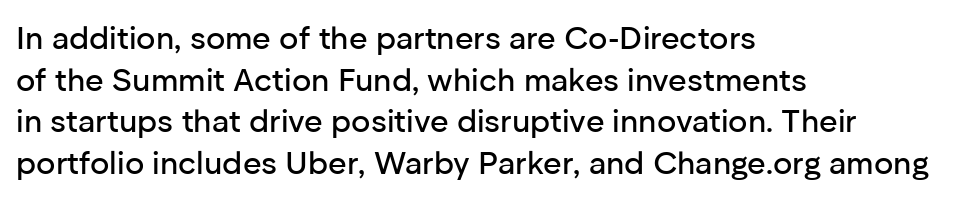
{"serif": "no", "italic": "no", "width": "normal", "stroke_contrast": "low", "x_height": "medium", "monospaced": "no", "underline": "no", "align": "left", "line_spacing": "normal", "line_spacing_ratio": 1.3, "letter_spacing": "normal", "letter_spacing_em": 0.0, "glyph_px": 32}
